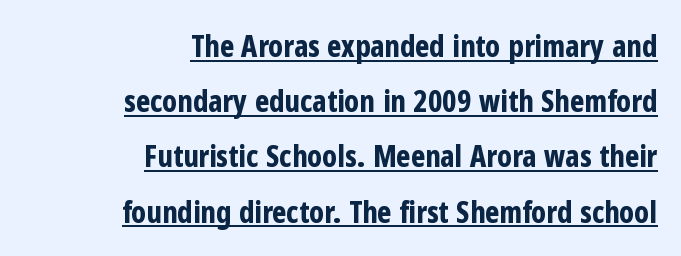
The image shows 30 px bold, condensed sans-serif type, upright; set right-aligned, line spacing 1.84x, normal letter spacing, underlined; low stroke contrast and a medium x-height.
